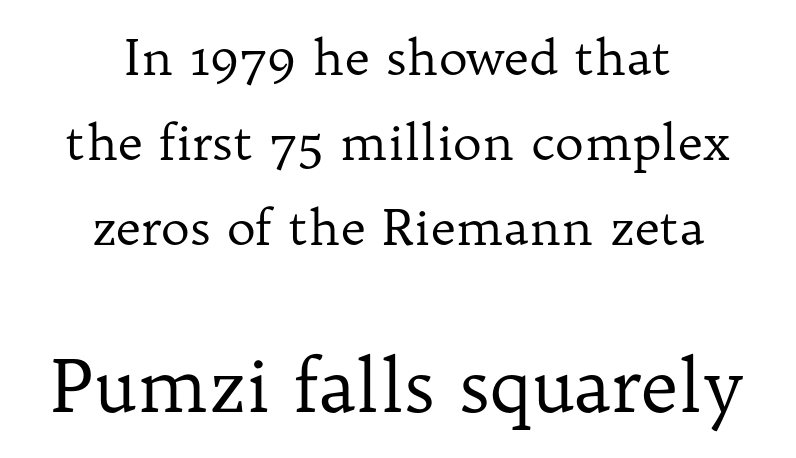
The image shows 73 px regular-weight serif type, upright; set centered, line spacing 1.73x, normal letter spacing, not underlined; the second (bottom) block is 1.49x larger; low stroke contrast and a medium x-height.
